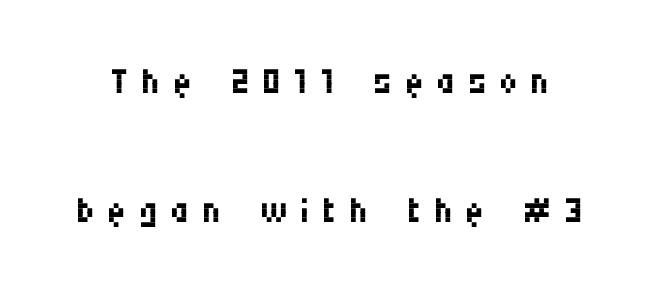
The image shows 52 px regular-weight, condensed sans-serif type, upright; set loose line spacing (2.49x), unusually wide letter spacing (+0.24 em), not underlined; medium stroke contrast and a large x-height.
